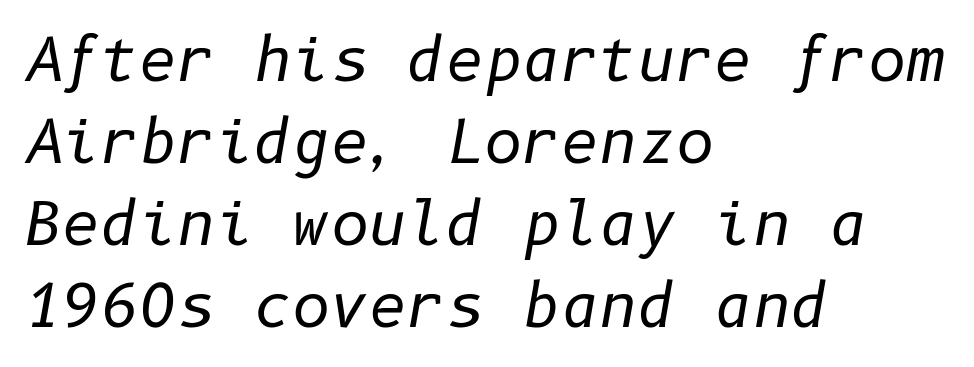
The image shows 59 px regular-weight type, italic (leaning right); set left-aligned, normal line spacing (1.39x), normal letter spacing, not underlined; low stroke contrast and a medium x-height.
